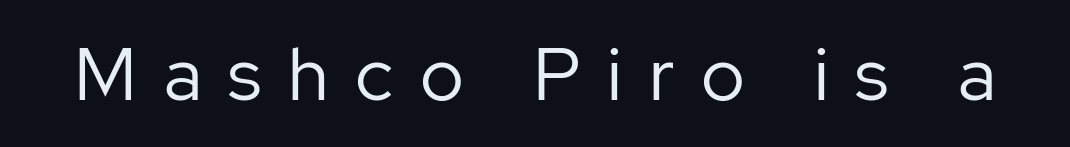
The image shows 74 px regular-weight sans-serif type, upright; set unusually wide letter spacing (+0.36 em), not underlined; low stroke contrast and a medium x-height.
